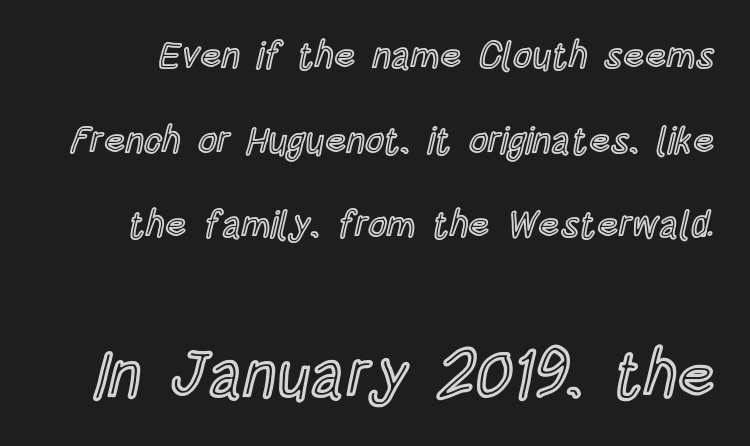
Honestly, the rows look like they've been pulled way apart. The gaps between neighbouring characters are ordinary and unremarkable. This sample has the flowing, uneven cadence of proportional lettering. Honestly, there is no underline to notice here at all. Size contrast runs from small at the top to large at the bottom.
